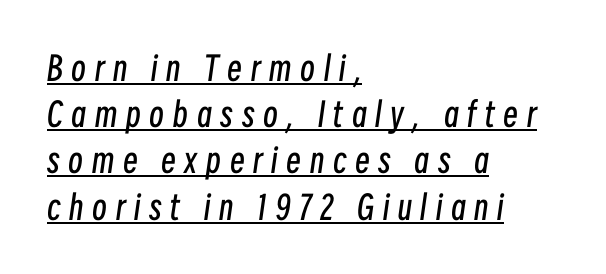
The image shows 33 px regular-weight, condensed type, italic (leaning right); set left-aligned, normal line spacing (1.4x), unusually wide letter spacing (+0.26 em), underlined; low stroke contrast and a medium x-height.
